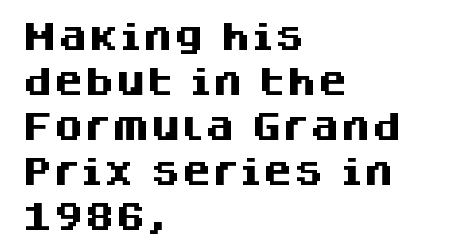
The image shows 31 px heavy sans-serif type, upright; set left-aligned, normal line spacing (1.45x), normal letter spacing, not underlined; medium stroke contrast and a large x-height.
